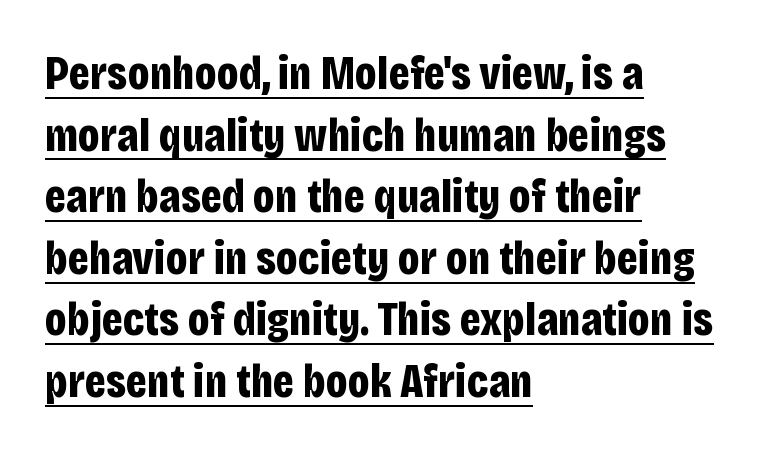
Q: Is the text bold? A: Yes.
Q: Is the text italic (slanted)? A: No, it is upright.
Q: Is the typeface a serif or a sans-serif typeface? A: Sans-serif.
Q: Is the text underlined? A: Yes.
Q: How is the paragraph aligned? A: Left-aligned.
Q: Is the spacing between letters normal or unusually wide? A: Normal.
Q: Is the spacing between lines tight, normal or loose? A: Normal.
Q: Width (condensed, normal, or wide)? A: Condensed.
Q: Stroke contrast? A: Low.
Q: x-height? A: Large.
Q: Monospaced? A: No.
